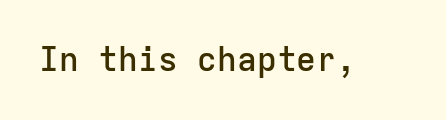
Q: Is the text bold? A: Semi-bold.
Q: Is the text italic (slanted)? A: No, it is upright.
Q: Is the typeface a serif or a sans-serif typeface? A: Sans-serif.
Q: Is the text underlined? A: No.
Q: Is the spacing between letters normal or unusually wide? A: Normal.
Q: Width (condensed, normal, or wide)? A: Normal.
Q: Stroke contrast? A: Low.
Q: x-height? A: Medium.
Q: Monospaced? A: Yes.
